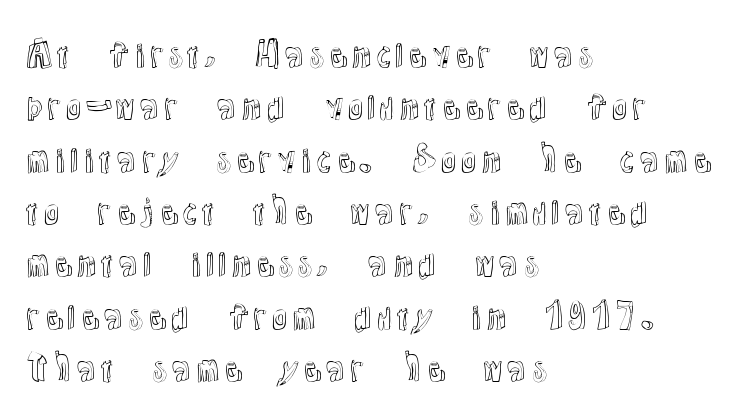
Q: Is the text italic (slanted)? A: No, it is upright.
Q: Is the text underlined? A: No.
Q: How is the paragraph aligned? A: Left-aligned.
Q: Is the spacing between letters normal or unusually wide? A: Normal.
Q: Is the spacing between lines tight, normal or loose? A: Normal.
Q: Width (condensed, normal, or wide)? A: Normal.
Q: x-height? A: Medium.
Q: Monospaced? A: No.
